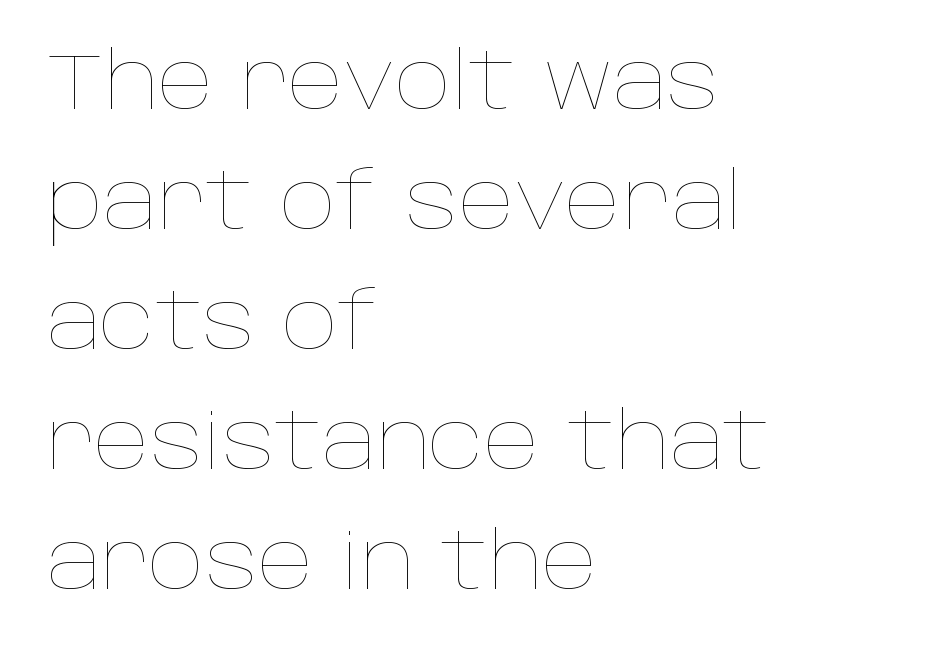
The image shows 79 px thin type, upright; set left-aligned, normal line spacing (1.52x), normal letter spacing, not underlined; low stroke contrast and a large x-height.
